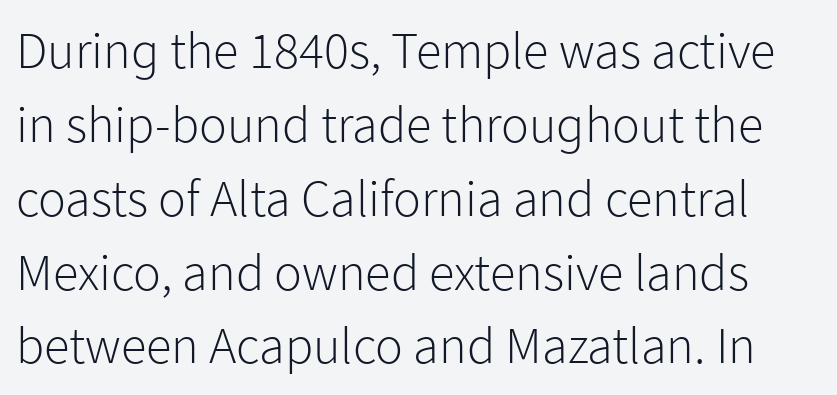
Words float on clear page, feet unadorned. Vertically, the passage feels balanced, rows spaced as you'd expect. Character widths vary here, with narrow letters taking less room than wide ones. The face looks like a standard text weight, possibly lighter.
